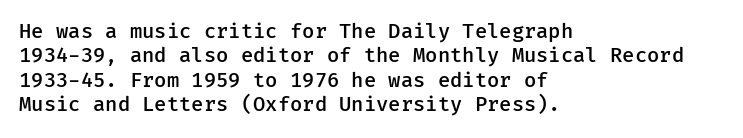
A typesetter would mark this as roman, not italic. Standard letterfit; no display-style spreading of the glyphs. This is the in-between weight designers call semibold or demi. The rendering anchors every line to the left-hand side. The area under the type is left untouched.
